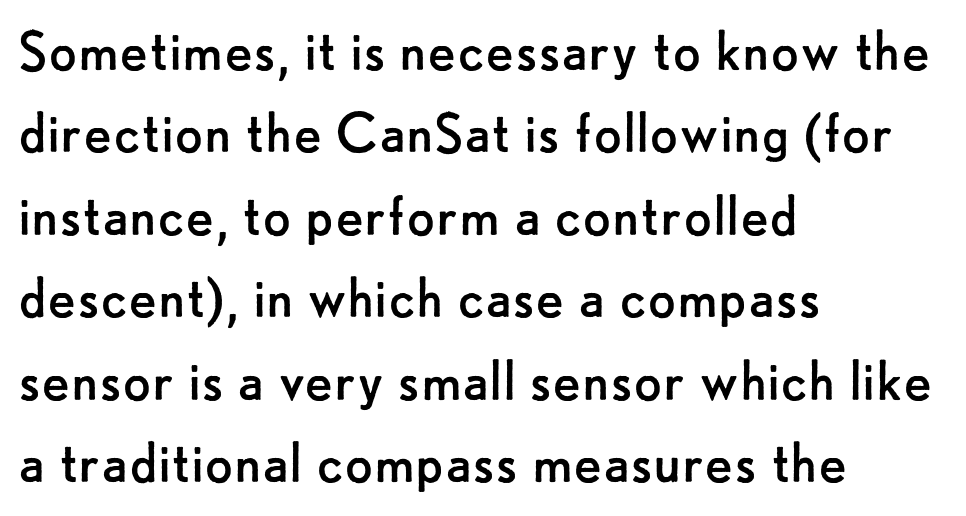
Q: Is the text bold? A: No.
Q: Is the text italic (slanted)? A: No, it is upright.
Q: Is the typeface a serif or a sans-serif typeface? A: Sans-serif.
Q: Is the text underlined? A: No.
Q: How is the paragraph aligned? A: Left-aligned.
Q: Is the spacing between letters normal or unusually wide? A: Normal.
Q: Is the spacing between lines tight, normal or loose? A: Normal.
Q: Width (condensed, normal, or wide)? A: Normal.
Q: Stroke contrast? A: Low.
Q: x-height? A: Small.
Q: Monospaced? A: No.
